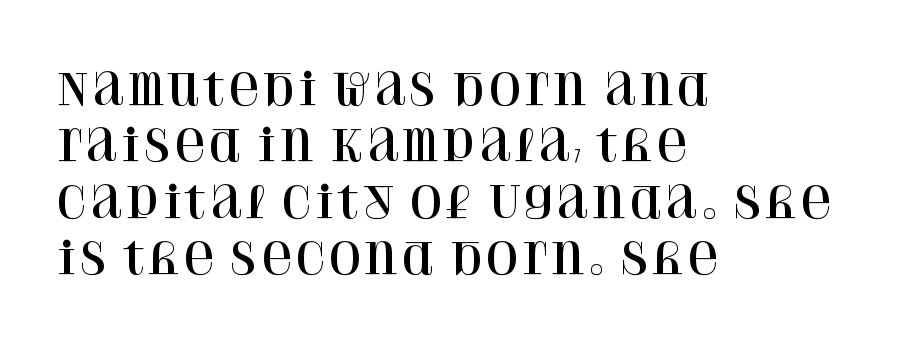
You could not count columns in this text — the font is proportionally spaced. Examine the stroke ends and you'll spot serifs. Compared with typical body copy, the letter spacing here is the same. Upright lettering throughout.
